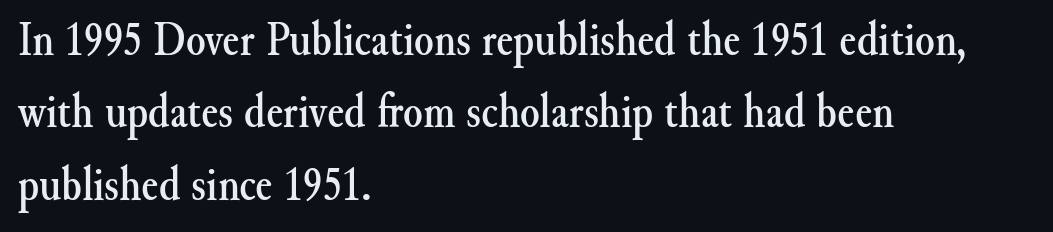
The rendering anchors every line to the left-hand side. Decoration check: the copy has no underline. Successive baselines arrive at the customary interval. Varying glyph widths throughout — classic text-font behaviour. Note: serifs present on the glyphs.
